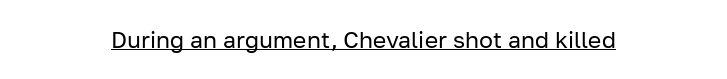
{"italic": "no", "bold": "no", "underline": "yes", "align": "center", "letter_spacing": "normal", "letter_spacing_em": 0.0, "glyph_px": 23}
